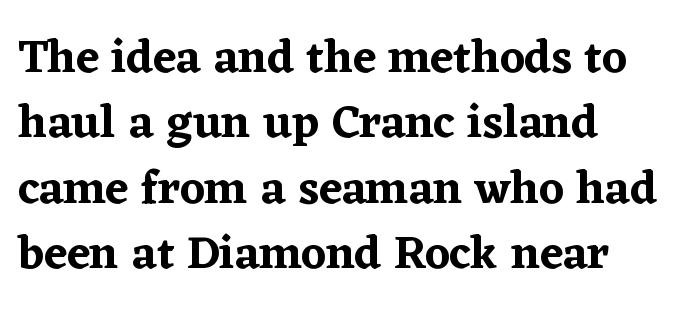
Notice how the stems are strictly vertical — no italics here. Note the varied advance widths — an 'i' is clearly narrower than an 'm'. Old-style or modern, the face here clearly has serifs. Has an underline been added? It has not. Honestly, the letter spacing is just normal — you wouldn't notice it. Rows of type keep a routine distance in the vertical direction.
